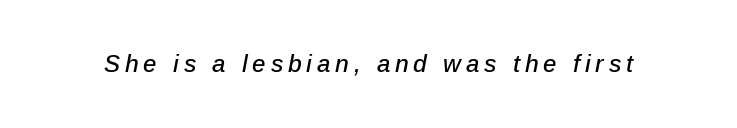
Q: Is the text italic (slanted)? A: Yes, it leans right by about 12 degrees.
Q: Is the text underlined? A: No.
Q: Is the spacing between letters normal or unusually wide? A: Unusually wide.
